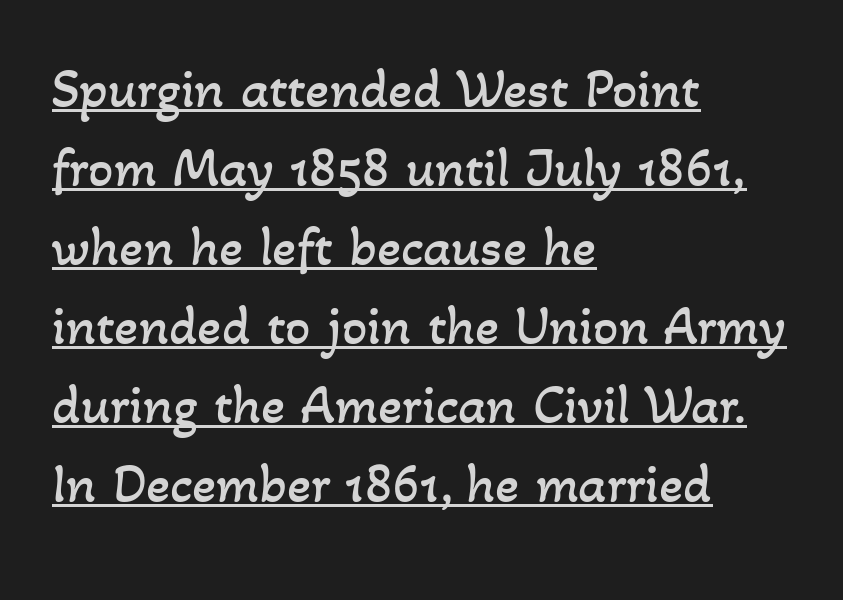
{"bold": "no", "weight": "regular", "width": "normal", "stroke_contrast": "low", "x_height": "small", "monospaced": "no", "underline": "yes", "align": "left", "line_spacing": "normal", "line_spacing_ratio": 1.41, "letter_spacing": "normal", "letter_spacing_em": 0.0, "glyph_px": 56}
